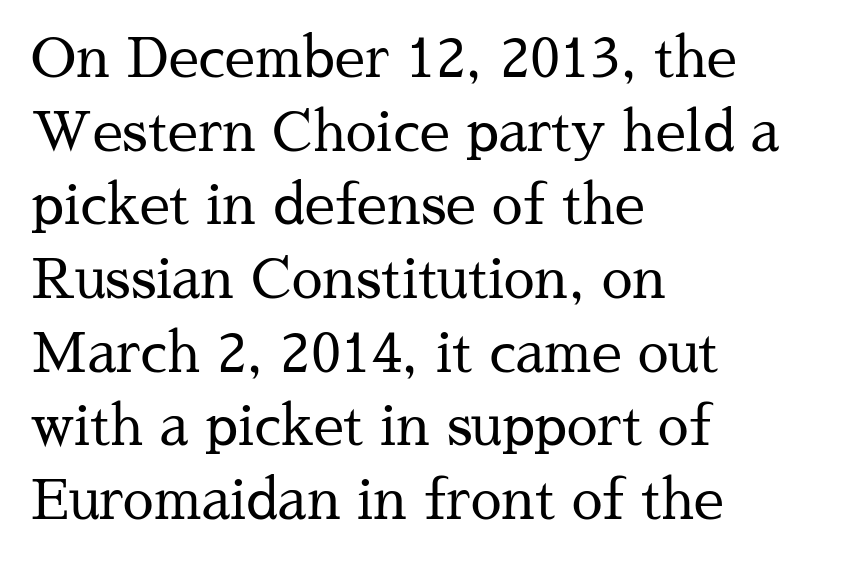
{"serif": "yes", "italic": "no", "bold": "no", "weight": "regular", "width": "normal", "stroke_contrast": "medium", "x_height": "medium", "monospaced": "no", "underline": "no", "align": "left", "line_spacing": "normal", "line_spacing_ratio": 1.34, "letter_spacing": "normal", "letter_spacing_em": 0.0, "glyph_px": 55}
